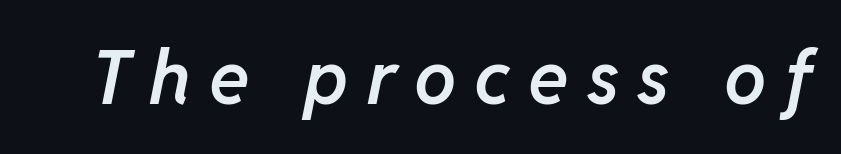
Check under the words: just untouched page. There's an unmistakable incline to the writing here. Here the designer chose a conventional face with non-uniform glyph widths. A bit beefed up — I'd call it semibold rather than bold. Letter spacing: wide.
